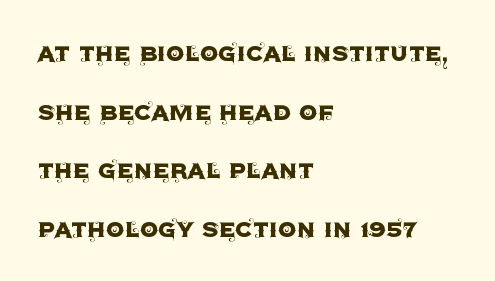
The image shows 29 px sans-serif type, upright; set left-aligned, loose line spacing (2.02x), normal letter spacing, not underlined; a large x-height.
